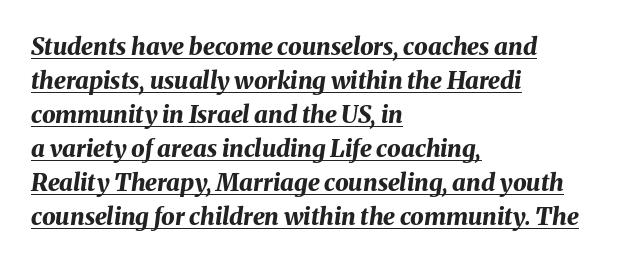
The image shows 24 px bold type, italic (leaning right); set left-aligned, normal line spacing (1.42x), normal letter spacing, underlined.
